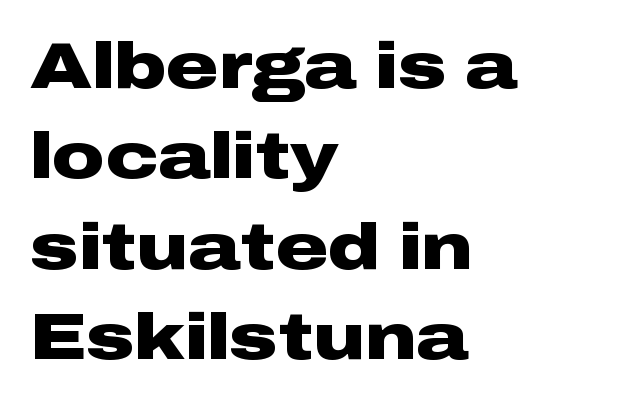
The image shows 65 px heavy, wide sans-serif type, upright; set left-aligned, normal line spacing (1.39x), normal letter spacing, not underlined; low stroke contrast and a medium x-height.
